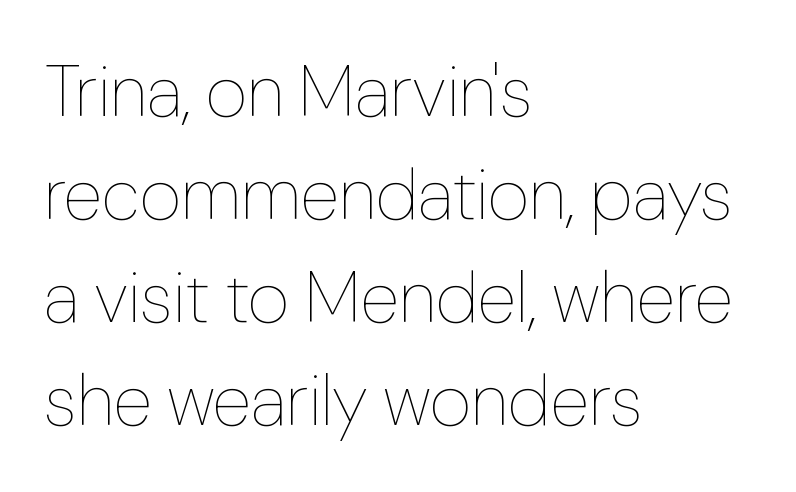
Q: Is the text bold? A: No.
Q: Is the text italic (slanted)? A: No, it is upright.
Q: Is the text underlined? A: No.
Q: How is the paragraph aligned? A: Left-aligned.
Q: Is the spacing between letters normal or unusually wide? A: Normal.
Q: Is the spacing between lines tight, normal or loose? A: Normal.
Q: Width (condensed, normal, or wide)? A: Normal.
Q: Stroke contrast? A: Low.
Q: x-height? A: Medium.
Q: Monospaced? A: No.
